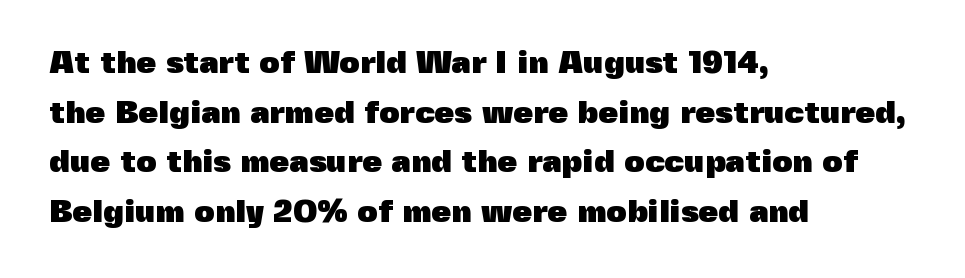
Q: Is the text bold? A: Yes.
Q: Is the text italic (slanted)? A: No, it is upright.
Q: Is the typeface a serif or a sans-serif typeface? A: Sans-serif.
Q: Is the text underlined? A: No.
Q: How is the paragraph aligned? A: Left-aligned.
Q: Is the spacing between letters normal or unusually wide? A: Normal.
Q: Is the spacing between lines tight, normal or loose? A: Normal.
Q: Width (condensed, normal, or wide)? A: Normal.
Q: x-height? A: Medium.
Q: Monospaced? A: No.
